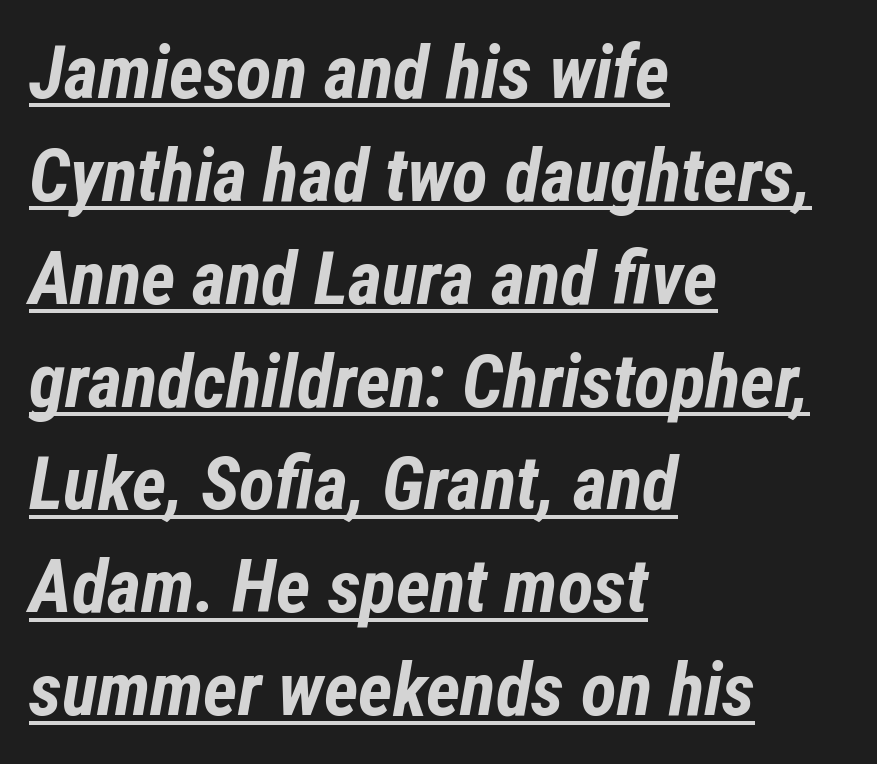
The passage shown stacks its lines at a standard gap. Inter-character spacing is left at the font's built-in metrics. The rendering uses natural spacing where letterforms have individual widths. Alignment: flush left. How heavy is the stroke? Heavy — this is a bold. Check the space under the baseline: a stroke is drawn there.
